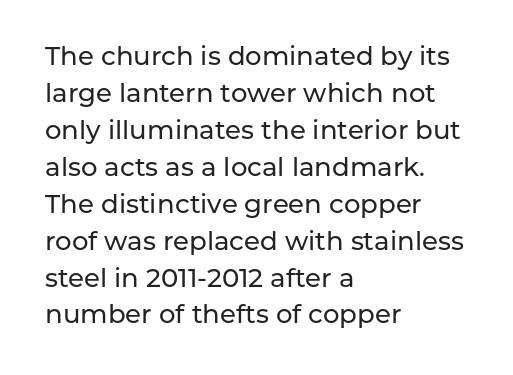
{"italic": "no", "underline": "no", "align": "left", "line_spacing": "normal", "line_spacing_ratio": 1.42, "letter_spacing": "normal", "letter_spacing_em": 0.0, "glyph_px": 26}
